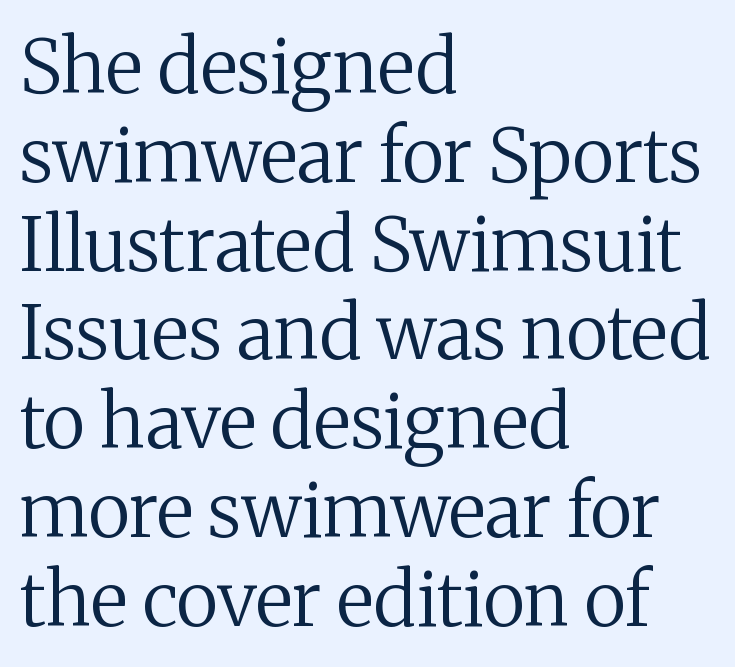
Q: Is the text bold? A: No.
Q: Is the text italic (slanted)? A: No, it is upright.
Q: Is the typeface a serif or a sans-serif typeface? A: Serif.
Q: Is the text underlined? A: No.
Q: How is the paragraph aligned? A: Left-aligned.
Q: Is the spacing between letters normal or unusually wide? A: Normal.
Q: Width (condensed, normal, or wide)? A: Normal.
Q: Stroke contrast? A: Medium.
Q: x-height? A: Medium.
Q: Monospaced? A: No.
